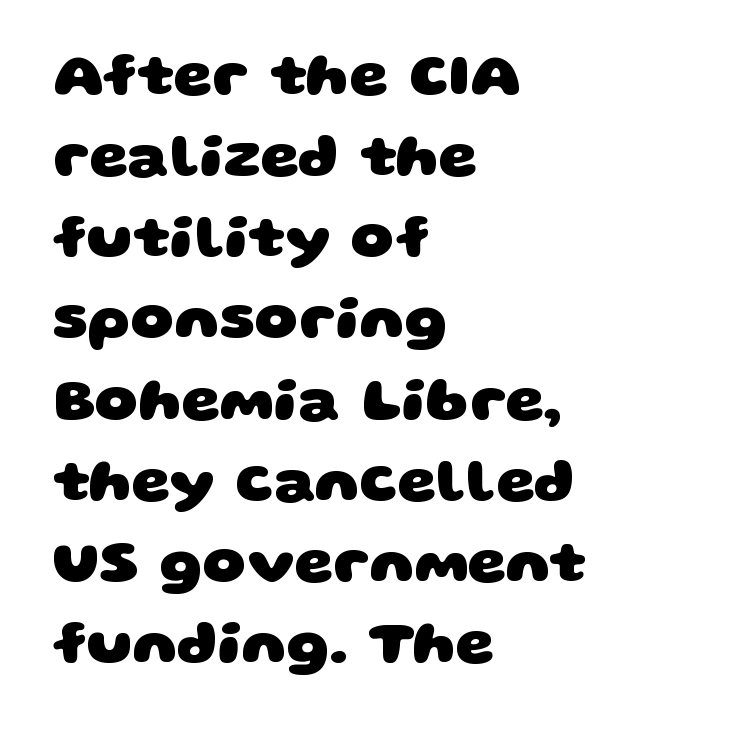
You could not count columns in this text — the font is proportionally spaced. No word sits above an underline. The face used here is a sans, in the tradition of grotesques and geometrics. The passage shown stacks its lines at a standard gap. Horizontal alignment here is leftward, the default for most running prose. Heft: maximum for text — a bold.
